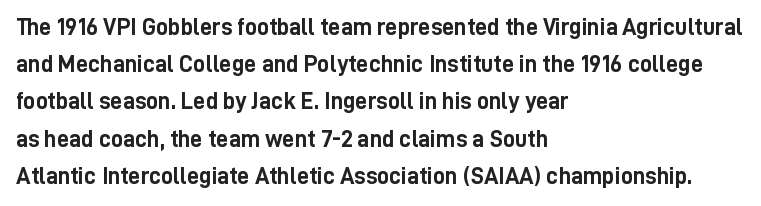
{"italic": "no", "bold": "yes", "underline": "no", "align": "left", "line_spacing": "normal", "line_spacing_ratio": 1.55, "letter_spacing": "normal", "letter_spacing_em": 0.0, "glyph_px": 24}
